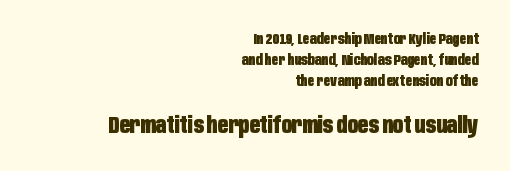
The image shows 23 px bold type, upright; set right-aligned, normal line spacing (1.41x), normal letter spacing, not underlined; the second (bottom) block is 1.53x larger.
